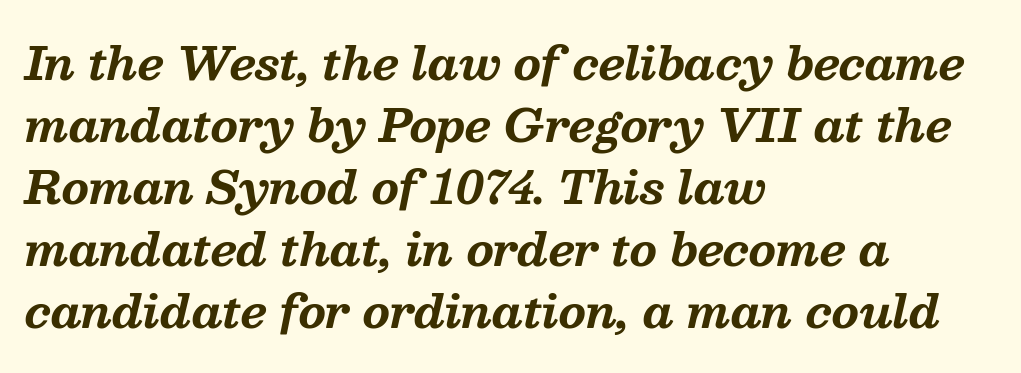
Q: Is the text bold? A: Yes.
Q: Is the text italic (slanted)? A: Yes, it leans right by about 13 degrees.
Q: Is the typeface a serif or a sans-serif typeface? A: Serif.
Q: Is the text underlined? A: No.
Q: How is the paragraph aligned? A: Left-aligned.
Q: Is the spacing between letters normal or unusually wide? A: Normal.
Q: Is the spacing between lines tight, normal or loose? A: Normal.
Q: Width (condensed, normal, or wide)? A: Normal.
Q: Stroke contrast? A: Medium.
Q: x-height? A: Medium.
Q: Monospaced? A: No.
